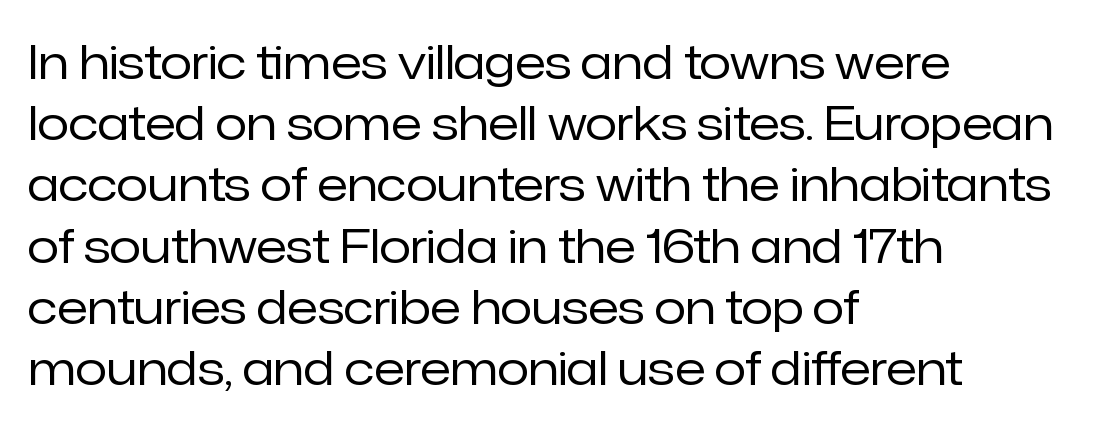
{"serif": "no", "italic": "no", "bold": "no", "weight": "regular", "width": "normal", "stroke_contrast": "low", "x_height": "medium", "monospaced": "no", "underline": "no", "align": "left", "line_spacing": "normal", "line_spacing_ratio": 1.33, "letter_spacing": "normal", "letter_spacing_em": 0.0, "glyph_px": 46}
